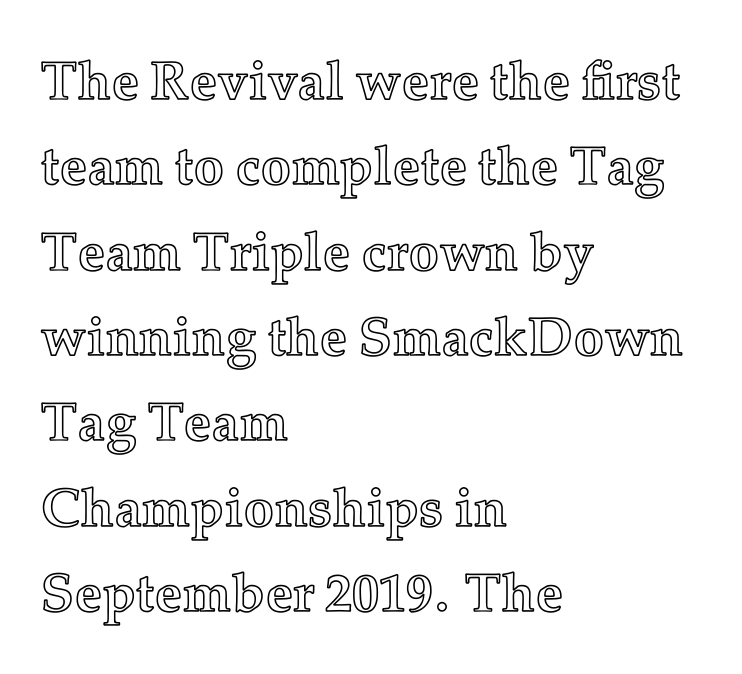
The image shows 54 px text type, upright; set left-aligned, normal line spacing (1.58x), normal letter spacing, not underlined; a medium x-height.
